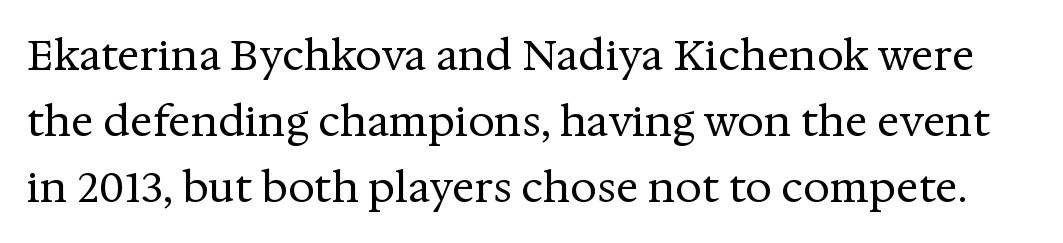
Q: Is the text bold? A: No.
Q: Is the text italic (slanted)? A: No, it is upright.
Q: Is the typeface a serif or a sans-serif typeface? A: Serif.
Q: Is the text underlined? A: No.
Q: Is the spacing between letters normal or unusually wide? A: Normal.
Q: Is the spacing between lines tight, normal or loose? A: Normal.
Q: Width (condensed, normal, or wide)? A: Normal.
Q: Stroke contrast? A: Medium.
Q: x-height? A: Medium.
Q: Monospaced? A: No.
